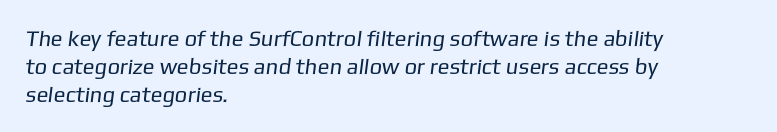
Q: Is the text bold? A: No.
Q: Is the text underlined? A: No.
Q: How is the paragraph aligned? A: Left-aligned.
Q: Is the spacing between letters normal or unusually wide? A: Normal.
Q: Is the spacing between lines tight, normal or loose? A: Normal.
